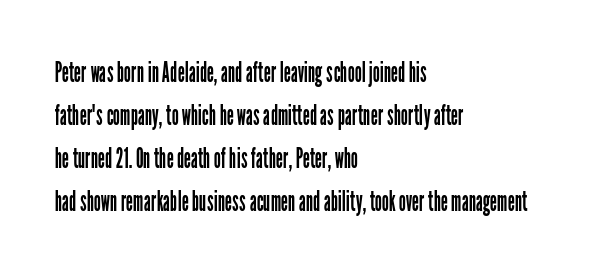
The image shows 28 px regular-weight, condensed sans-serif type, upright; set left-aligned, normal line spacing (1.54x), normal letter spacing, not underlined; low stroke contrast and a medium x-height.
